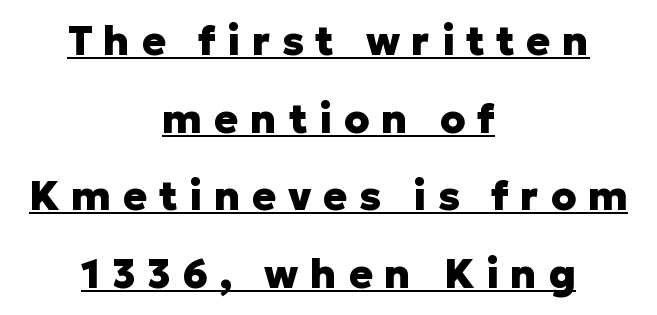
Q: Is the text bold? A: Yes.
Q: Is the text italic (slanted)? A: No, it is upright.
Q: Is the typeface a serif or a sans-serif typeface? A: Sans-serif.
Q: Is the text underlined? A: Yes.
Q: How is the paragraph aligned? A: Centered.
Q: Is the spacing between letters normal or unusually wide? A: Unusually wide.
Q: Is the spacing between lines tight, normal or loose? A: Loose.
Q: Width (condensed, normal, or wide)? A: Normal.
Q: Stroke contrast? A: Low.
Q: x-height? A: Medium.
Q: Monospaced? A: No.
